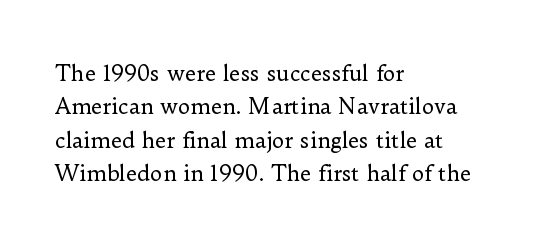
{"italic": "no", "bold": "no", "underline": "no", "align": "left", "line_spacing": "normal", "line_spacing_ratio": 1.59, "letter_spacing": "normal", "letter_spacing_em": 0.0, "glyph_px": 21}
